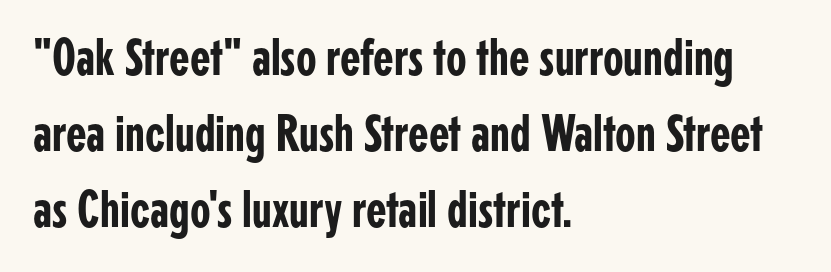
The image shows 53 px condensed sans-serif type, upright; set left-aligned, normal line spacing (1.43x), normal letter spacing, not underlined; low stroke contrast and a medium x-height.
